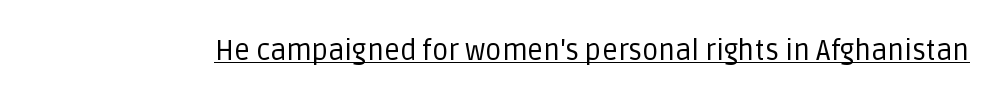
The image shows 28 px regular-weight sans-serif type, upright; set normal letter spacing, underlined; low stroke contrast and a large x-height.
